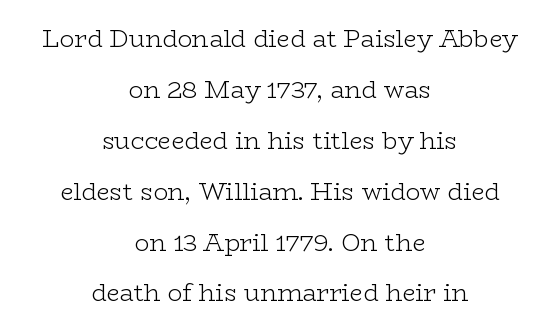
Q: Is the text bold? A: No.
Q: Is the text italic (slanted)? A: No, it is upright.
Q: Is the text underlined? A: No.
Q: How is the paragraph aligned? A: Centered.
Q: Is the spacing between letters normal or unusually wide? A: Normal.
Q: Is the spacing between lines tight, normal or loose? A: Loose.
